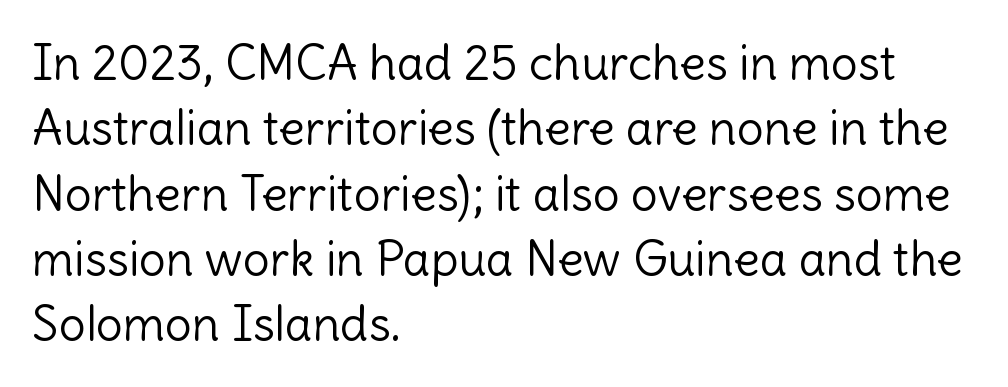
The image shows 48 px light sans-serif type, upright; set left-aligned, normal line spacing (1.36x), normal letter spacing, not underlined; a medium x-height.
